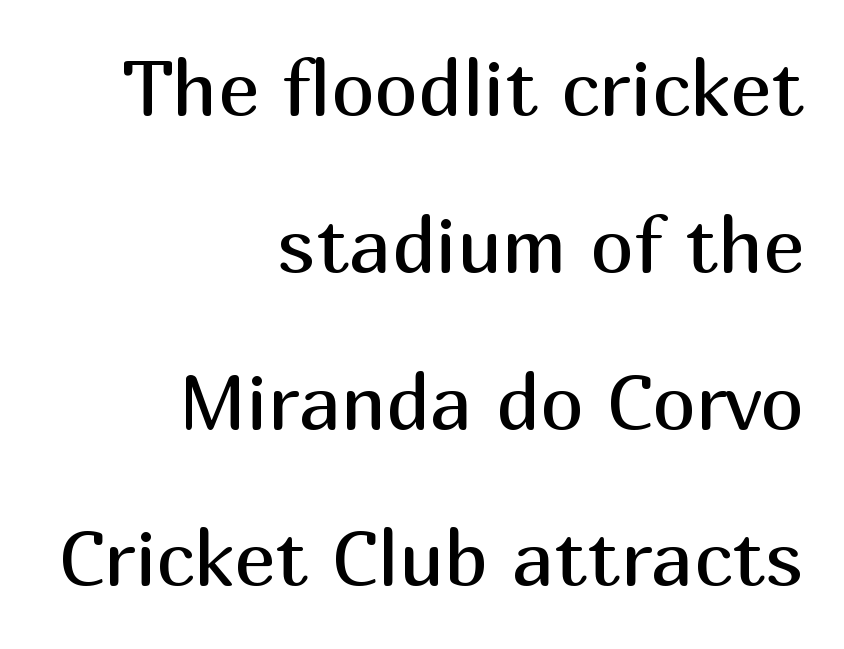
Q: Is the text bold? A: No.
Q: Is the text italic (slanted)? A: No, it is upright.
Q: Is the typeface a serif or a sans-serif typeface? A: Sans-serif.
Q: Is the text underlined? A: No.
Q: How is the paragraph aligned? A: Right-aligned.
Q: Is the spacing between letters normal or unusually wide? A: Normal.
Q: Is the spacing between lines tight, normal or loose? A: Loose.
Q: Width (condensed, normal, or wide)? A: Normal.
Q: Stroke contrast? A: Medium.
Q: x-height? A: Medium.
Q: Monospaced? A: No.
